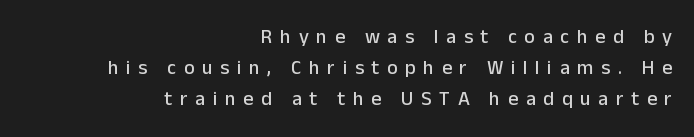
The image shows 20 px text type, upright; set right-aligned, normal line spacing (1.56x), unusually wide letter spacing (+0.38 em), not underlined.
